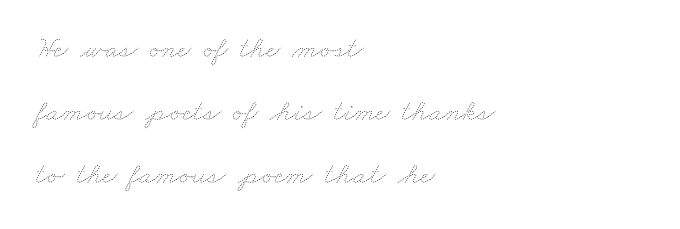
The image shows 30 px thin, wide type; set left-aligned, loose line spacing (2.1x), normal letter spacing, not underlined; low stroke contrast and a small x-height.
